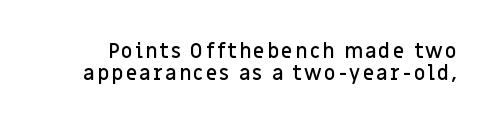
Q: Is the text bold? A: Semi-bold.
Q: Is the text italic (slanted)? A: No, it is upright.
Q: Is the text underlined? A: No.
Q: Is the spacing between lines tight, normal or loose? A: Tight.
